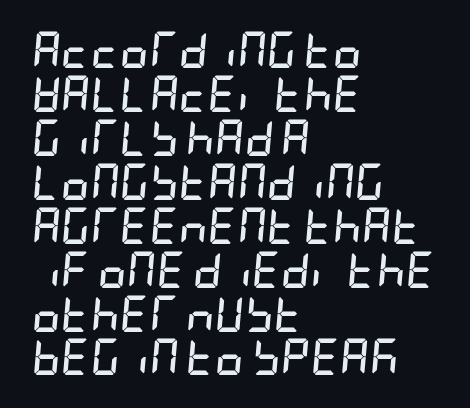
Q: Is the text bold? A: Yes.
Q: Is the text italic (slanted)? A: Yes, it leans right by about 5 degrees.
Q: Is the text underlined? A: No.
Q: How is the paragraph aligned? A: Left-aligned.
Q: Is the spacing between letters normal or unusually wide? A: Normal.
Q: Width (condensed, normal, or wide)? A: Condensed.
Q: Stroke contrast? A: Low.
Q: x-height? A: Large.
